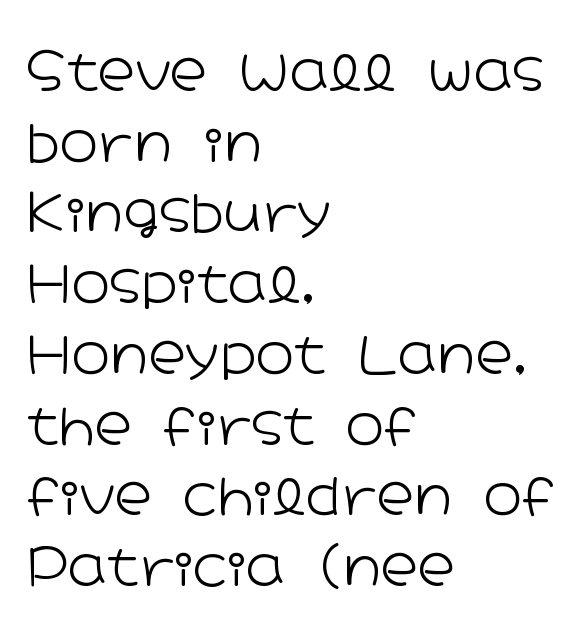
{"serif": "no", "italic": "no", "bold": "no", "weight": "light", "width": "wide", "stroke_contrast": "low", "x_height": "medium", "monospaced": "no", "underline": "no", "align": "left", "line_spacing": "normal", "line_spacing_ratio": 1.36, "letter_spacing": "normal", "letter_spacing_em": 0.0, "glyph_px": 52}
